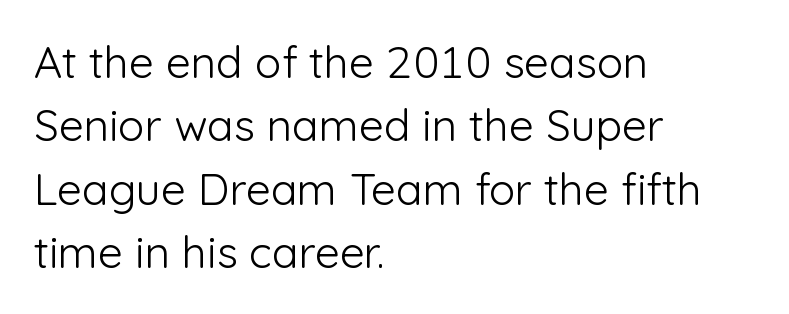
The image shows 44 px light sans-serif type, upright; set left-aligned, normal line spacing (1.44x), normal letter spacing, not underlined; low stroke contrast and a medium x-height.
